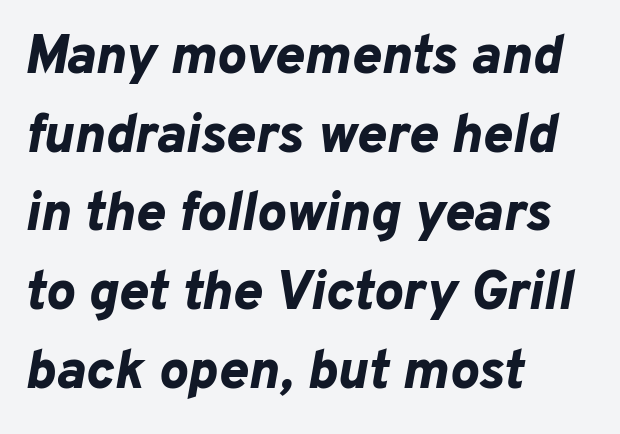
Q: Is the text bold? A: Yes.
Q: Is the text italic (slanted)? A: Yes, it leans right by about 10 degrees.
Q: Is the text underlined? A: No.
Q: How is the paragraph aligned? A: Left-aligned.
Q: Is the spacing between letters normal or unusually wide? A: Normal.
Q: Is the spacing between lines tight, normal or loose? A: Normal.
Q: Width (condensed, normal, or wide)? A: Normal.
Q: Stroke contrast? A: Low.
Q: x-height? A: Medium.
Q: Monospaced? A: No.
